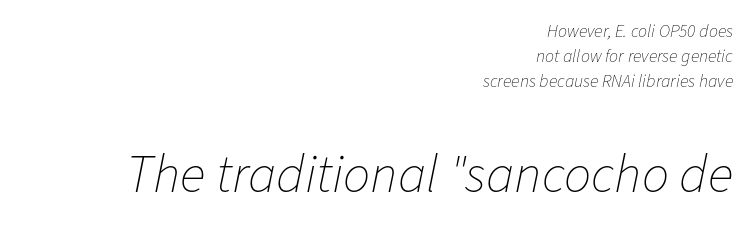
{"italic": "yes", "lean": "right", "slant_degrees": 11, "bold": "no", "weight": "thin", "width": "normal", "stroke_contrast": "low", "x_height": "medium", "monospaced": "no", "underline": "no", "align": "right", "line_spacing": "normal", "line_spacing_ratio": 1.39, "letter_spacing": "normal", "letter_spacing_em": 0.0, "larger_block": "second", "size_ratio": 3.0, "glyph_px": 54}
